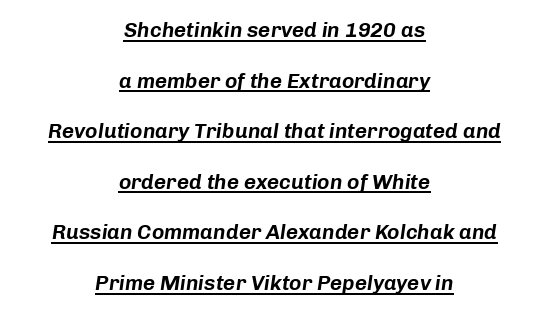
{"italic": "yes", "lean": "right", "slant_degrees": 8, "underline": "yes", "align": "center", "line_spacing": "loose", "line_spacing_ratio": 2.41, "letter_spacing": "normal", "letter_spacing_em": 0.0, "glyph_px": 21}
